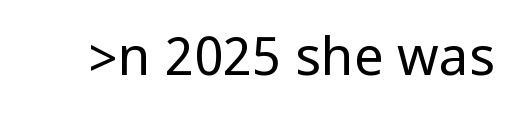
{"serif": "no", "italic": "no", "bold": "no", "weight": "regular", "width": "condensed", "stroke_contrast": "low", "underline": "no", "letter_spacing": "normal", "letter_spacing_em": 0.0, "glyph_px": 53}
